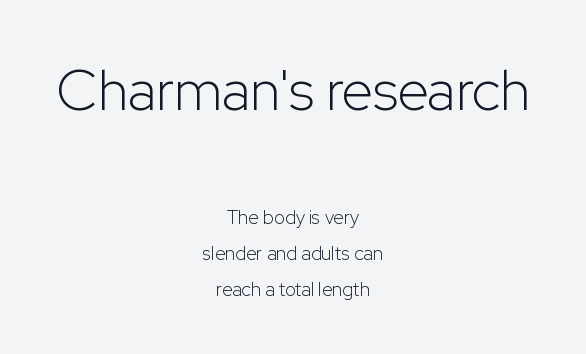
The image shows 57 px light sans-serif type, upright; set centered, line spacing 1.89x, normal letter spacing, not underlined; the first (top) block is 3.0x larger; low stroke contrast and a medium x-height.
